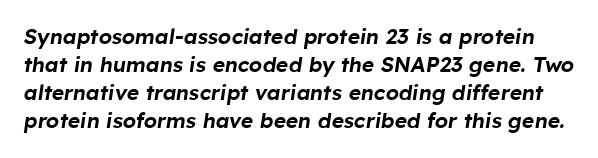
Q: Is the text italic (slanted)? A: Yes, it leans right by about 8 degrees.
Q: Is the text underlined? A: No.
Q: Is the spacing between letters normal or unusually wide? A: Normal.
Q: Is the spacing between lines tight, normal or loose? A: Normal.
